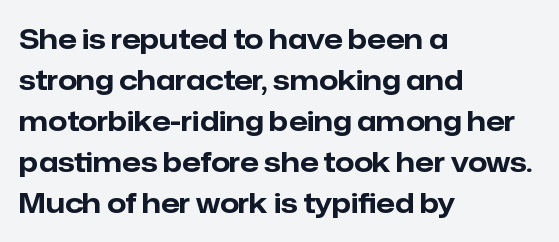
Line beginnings align vertically; line endings do not. Between one letter and the next there's only the usual sliver of space. Notice how descenders clear the ascenders below comfortably — that's standard leading. Does the lettering tilt? It doesn't — this is upright. Letters rest on an invisible, unmarked baseline.
